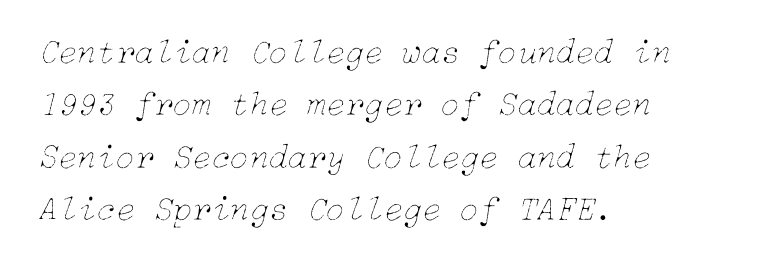
Q: Is the text bold? A: No.
Q: Is the text italic (slanted)? A: Yes, it leans right by about 15 degrees.
Q: Is the text underlined? A: No.
Q: How is the paragraph aligned? A: Left-aligned.
Q: Is the spacing between letters normal or unusually wide? A: Normal.
Q: Is the spacing between lines tight, normal or loose? A: Normal.
Q: Width (condensed, normal, or wide)? A: Normal.
Q: Stroke contrast? A: Low.
Q: x-height? A: Medium.
